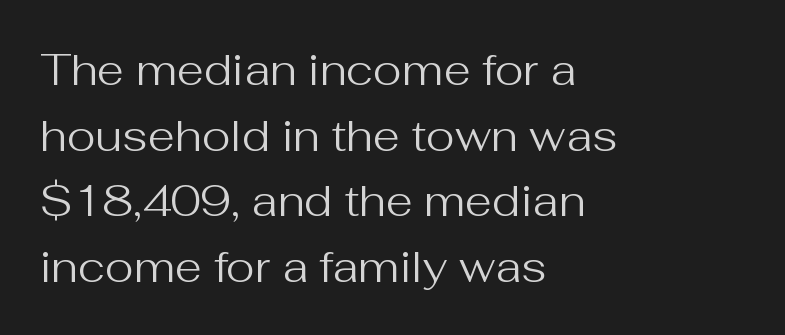
Lines of text with bare space underneath. No feet cap the strokes, marking this as sans-serif type. The space between consecutive lines is moderate. The lettering holds an erect, upright posture throughout.
